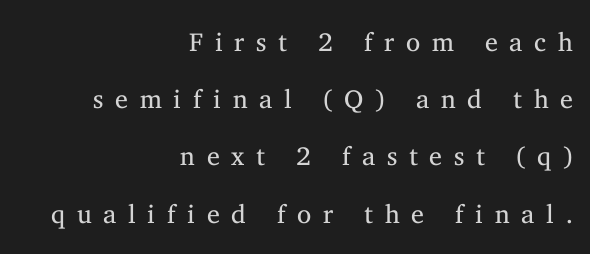
Characters follow at a spacing far wider than the type designer built in. Students, observe: this is what heavily led, spacious text looks like. Does the lettering tilt? It doesn't — this is upright. Stems here are at most as thick as an everyday book face.
